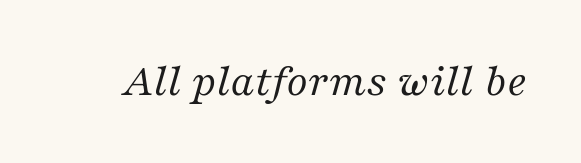
The image shows 47 px regular-weight serif type, italic (leaning right); set normal letter spacing, not underlined; medium stroke contrast and a medium x-height.
